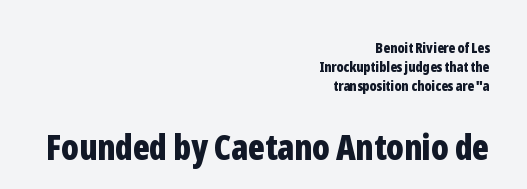
The image shows 35 px bold, condensed sans-serif type, upright; set right-aligned, normal line spacing (1.34x), normal letter spacing, not underlined; the second (bottom) block is 2.5x larger; low stroke contrast and a medium x-height.
